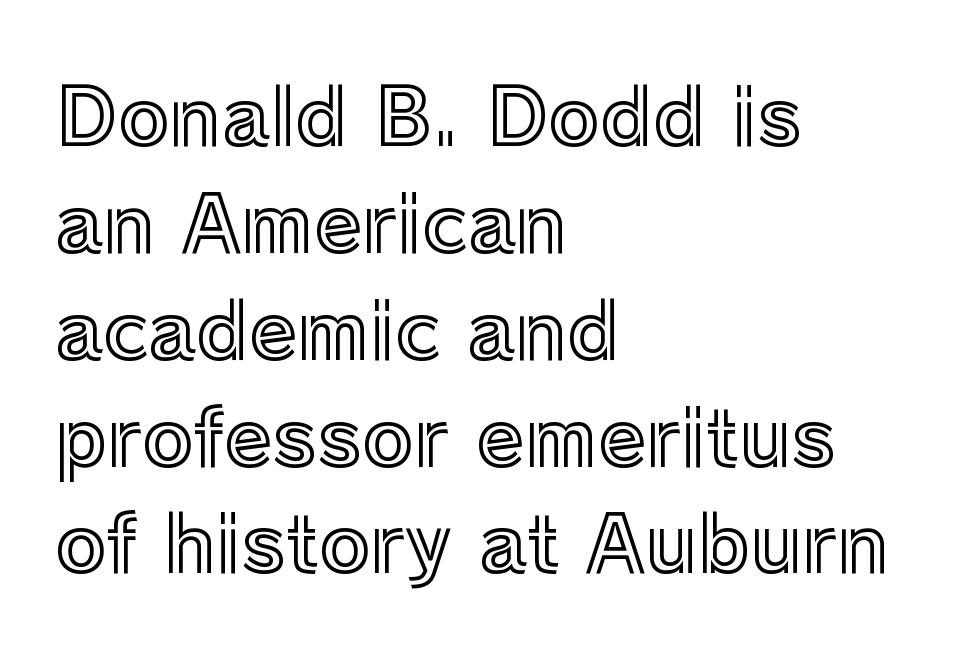
{"italic": "no", "width": "normal", "x_height": "medium", "monospaced": "no", "underline": "no", "align": "left", "line_spacing": "normal", "line_spacing_ratio": 1.37, "letter_spacing": "normal", "letter_spacing_em": 0.0, "glyph_px": 78}
